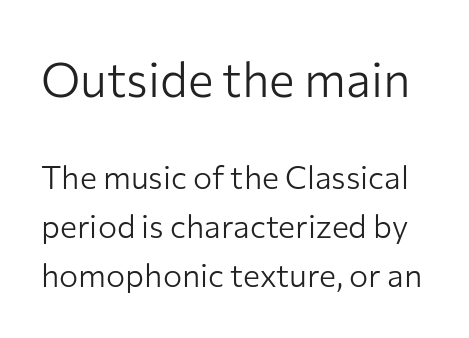
The image shows 48 px light sans-serif type, upright; set normal line spacing (1.52x), normal letter spacing, not underlined; the first (top) block is 1.5x larger; low stroke contrast and a medium x-height.
